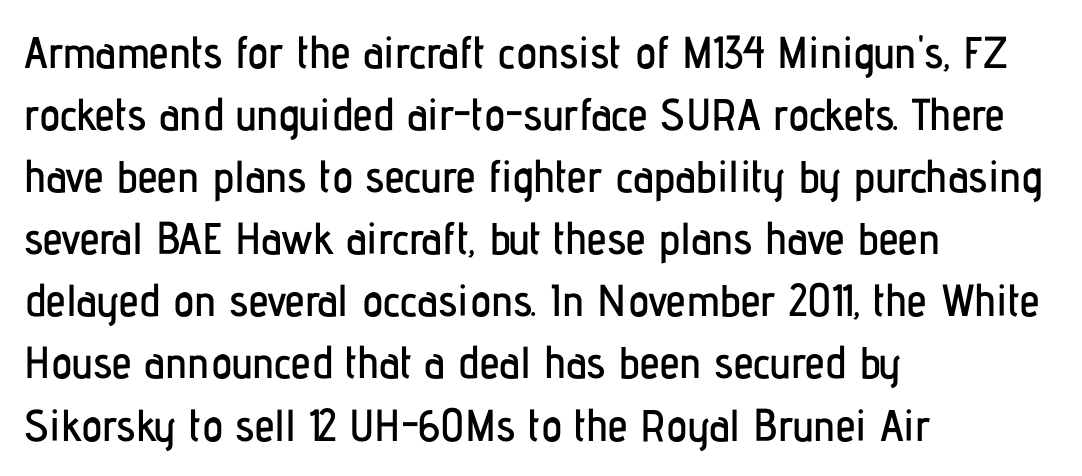
{"serif": "no", "italic": "no", "width": "condensed", "stroke_contrast": "low", "x_height": "medium", "monospaced": "no", "underline": "no", "align": "left", "line_spacing": "normal", "line_spacing_ratio": 1.38, "letter_spacing": "normal", "letter_spacing_em": 0.0, "glyph_px": 45}
